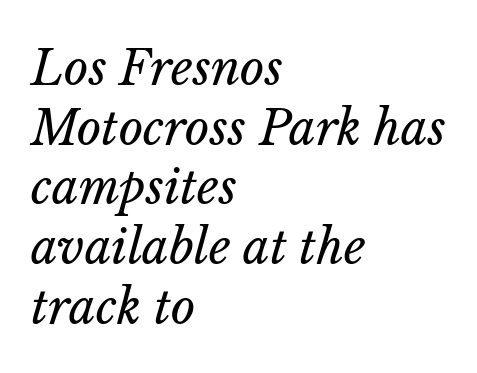
{"italic": "yes", "lean": "right", "slant_degrees": 14, "bold": "no", "weight": "regular", "width": "normal", "stroke_contrast": "low", "x_height": "medium", "monospaced": "no", "underline": "no", "align": "left", "line_spacing": "normal", "line_spacing_ratio": 1.27, "letter_spacing": "normal", "letter_spacing_em": 0.0, "glyph_px": 47}
